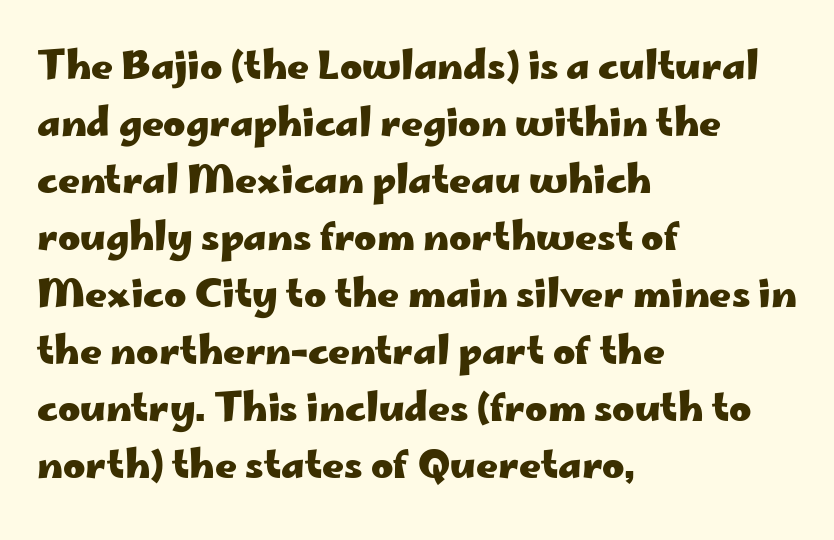
{"serif": "no", "italic": "no", "bold": "yes", "weight": "heavy", "width": "wide", "stroke_contrast": "low", "x_height": "small", "monospaced": "no", "underline": "no", "align": "left", "line_spacing": "normal", "line_spacing_ratio": 1.5, "letter_spacing": "normal", "letter_spacing_em": 0.0, "glyph_px": 38}
